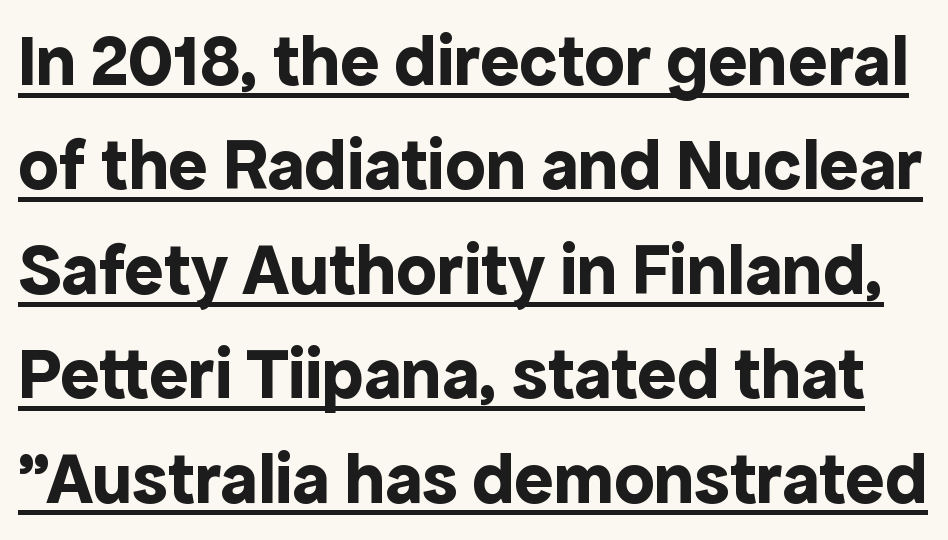
{"serif": "no", "italic": "no", "bold": "yes", "weight": "bold", "width": "normal", "x_height": "medium", "monospaced": "no", "underline": "yes", "line_spacing": "normal", "line_spacing_ratio": 1.43, "letter_spacing": "normal", "letter_spacing_em": 0.0, "glyph_px": 73}
